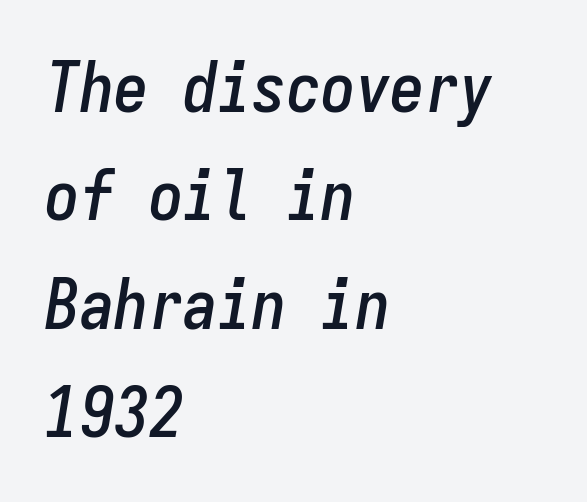
Does the copy run flush right? No — it runs flush left. Do the characters align in a grid? Yes, the font is monospaced. Descender tails drop into unmarked territory. Slant detected: the letters are inclined. Normally led — the rows are evenly, conventionally spaced. Students, note that the glyphs here touch the page at normal intervals.
